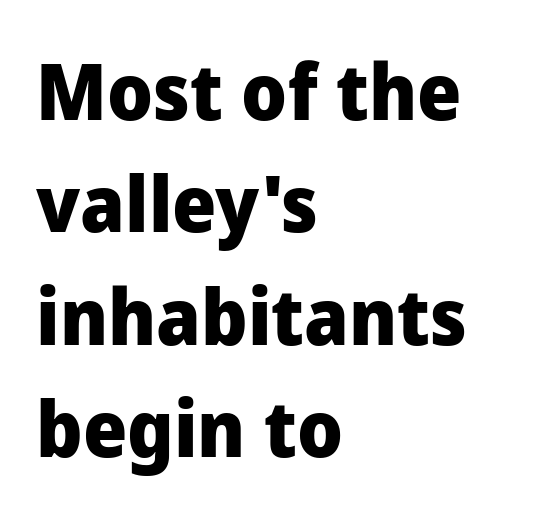
The image shows 78 px heavy sans-serif type, upright; set left-aligned, normal line spacing (1.44x), normal letter spacing, not underlined; low stroke contrast and a medium x-height.
